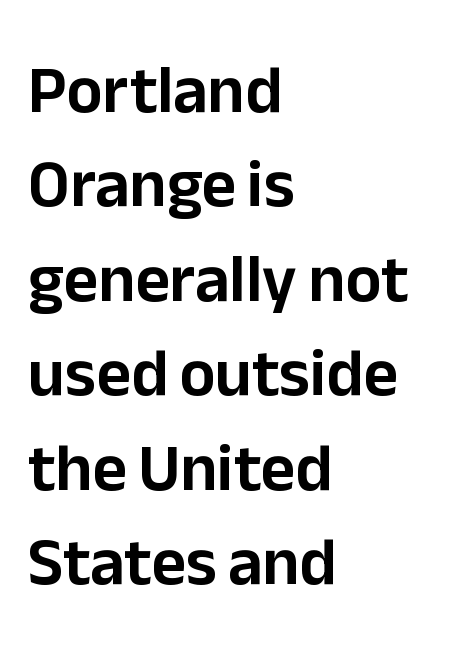
The line-height multiplier appears to be the usual default. Beneath every word, the page is bare. Italic: no, the glyphs are upright roman. You can tell from the bare stems that sans-serif type was used. Layout note: lines flush left.
